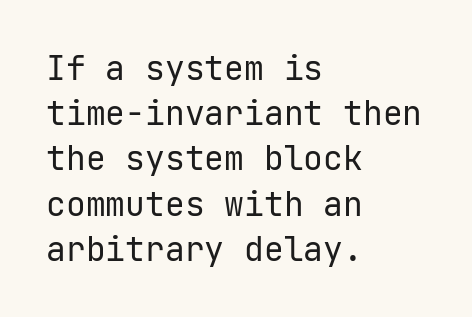
Every character sits straight up, as roman type does. The face looks like a standard text weight, possibly lighter. Short note: letters normally spaced. Note: no serifs on the glyphs.
